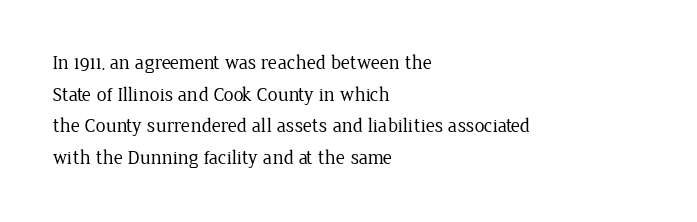
Teacher's note: observe the even left margin — that is flush-left alignment. The passage shown is not underscored anywhere. The rendering uses a moderate line-height, typical for paragraphs. Ascenders rise straight up at ninety degrees. Nobody touched the tracking dial on this one.
